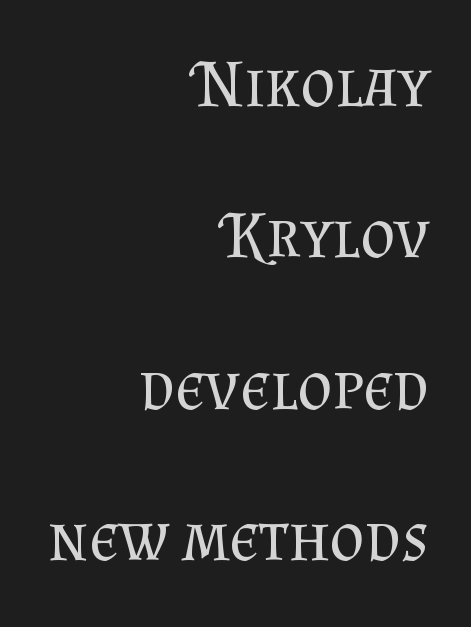
{"serif": "yes", "italic": "no", "bold": "no", "weight": "regular", "width": "normal", "stroke_contrast": "medium", "x_height": "small", "monospaced": "no", "underline": "no", "align": "right", "line_spacing": "loose", "line_spacing_ratio": 2.26, "letter_spacing": "normal", "letter_spacing_em": 0.0, "glyph_px": 67}
